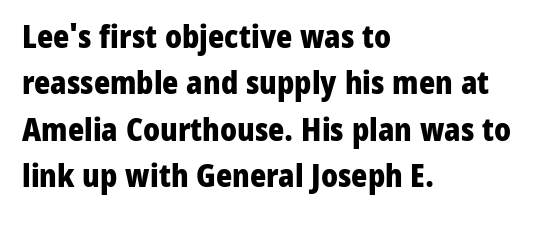
The image shows 31 px heavy sans-serif type, upright; set left-aligned, normal line spacing (1.5x), normal letter spacing, not underlined; low stroke contrast and a medium x-height.
